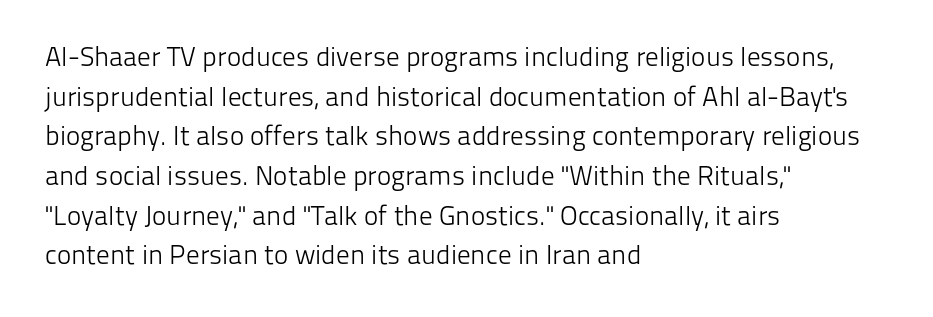
Notice how descenders clear the ascenders below comfortably — that's standard leading. Inter-character spacing is left at the font's built-in metrics. Bare-footed words on every line. The strokes are not fattened; the text isn't bold. A student would call this left alignment; a typographer would say flush left, rag right.
